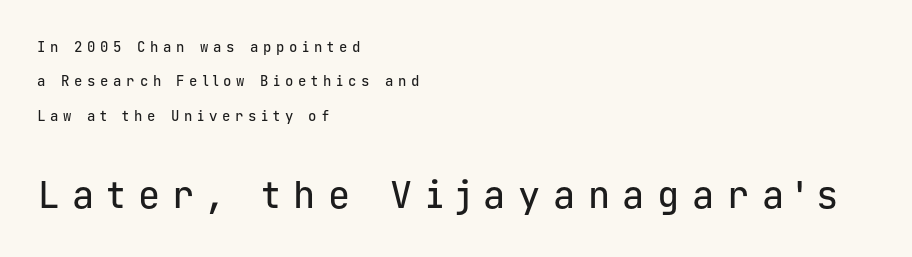
{"serif": "no", "italic": "no", "width": "normal", "stroke_contrast": "low", "x_height": "medium", "monospaced": "yes", "underline": "no", "align": "left", "line_spacing": "loose", "line_spacing_ratio": 2.46, "letter_spacing": "wide", "letter_spacing_em": 0.34, "larger_block": "second", "size_ratio": 2.64, "glyph_px": 37}
